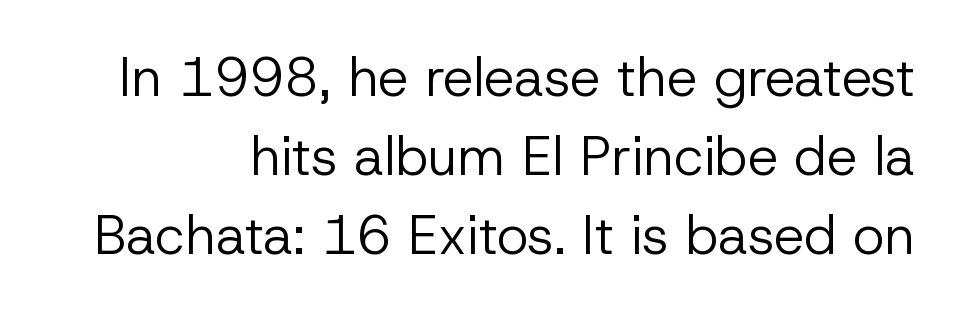
{"serif": "no", "italic": "no", "bold": "no", "weight": "regular", "width": "normal", "stroke_contrast": "low", "x_height": "medium", "monospaced": "no", "underline": "no", "line_spacing": "normal", "line_spacing_ratio": 1.46, "letter_spacing": "normal", "letter_spacing_em": 0.0, "glyph_px": 54}
